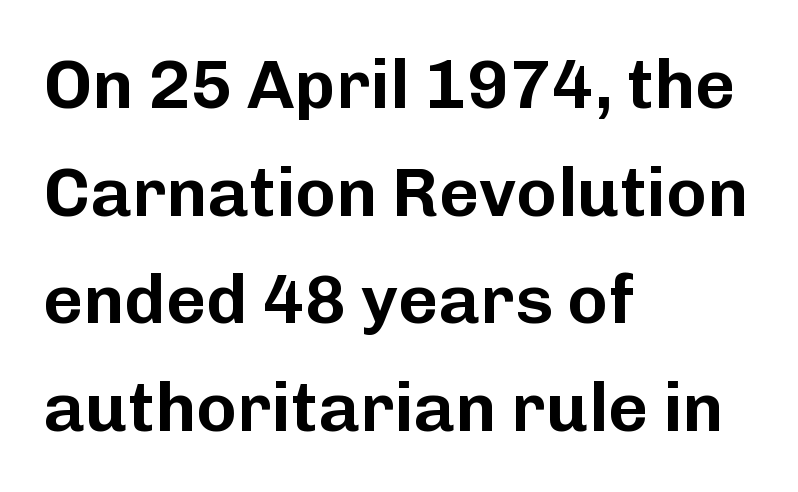
The image shows 69 px sans-serif type, upright; set left-aligned, normal line spacing (1.56x), normal letter spacing, not underlined; low stroke contrast and a medium x-height.
